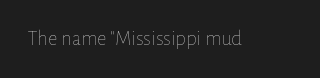
{"italic": "no", "bold": "no", "underline": "no", "letter_spacing": "normal", "letter_spacing_em": 0.0, "glyph_px": 21}
